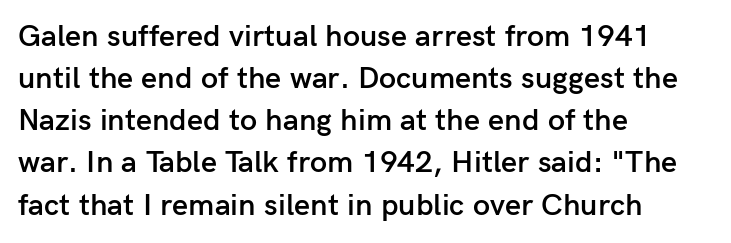
Leading: standard. The letters advance in unequal steps, a hallmark of proportional type. The sample has been set in demibold, a notch under bold. The font family rendered here belongs to the sans-serif group. Nope, not italic — everything's standing straight. Notice how the passage keeps a crisp vertical edge on the left only.
